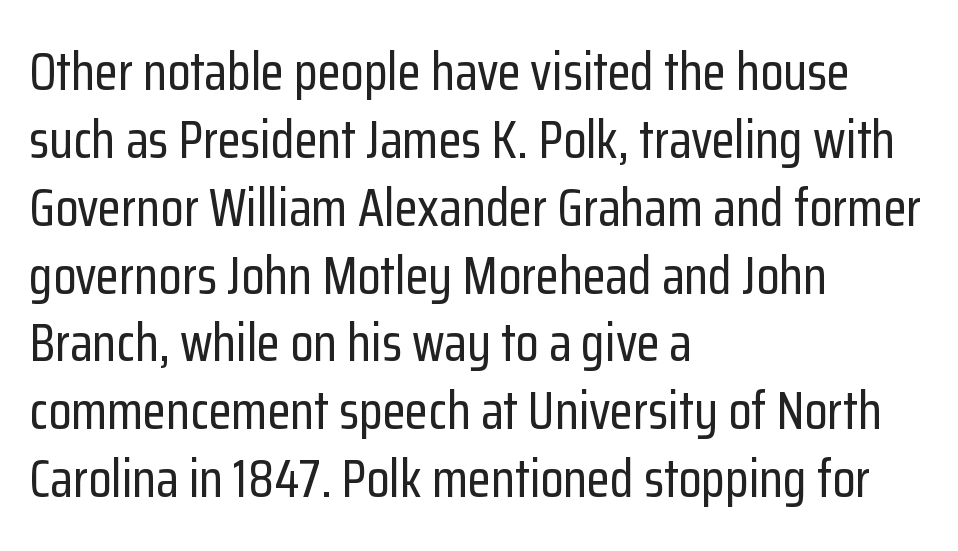
The designer went with a sans here, leaving each stem footless. Do the characters align in a grid? No, the font is proportional. Leading matches the norm, producing a regular column. The passage is arranged the way most books set body copy — flush left.
